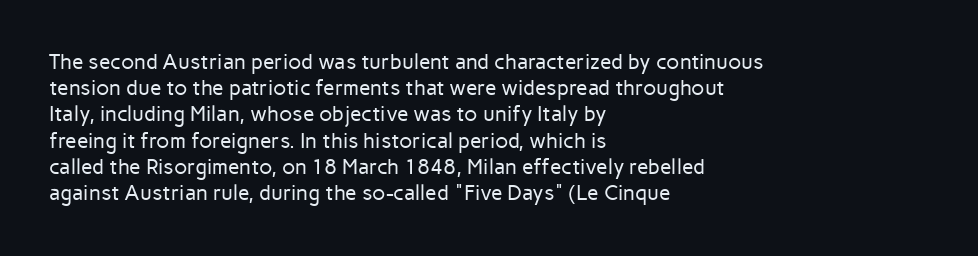
{"italic": "no", "bold": "no", "underline": "no", "align": "left", "line_spacing": "normal", "line_spacing_ratio": 1.25, "letter_spacing": "normal", "letter_spacing_em": 0.0, "glyph_px": 21}
